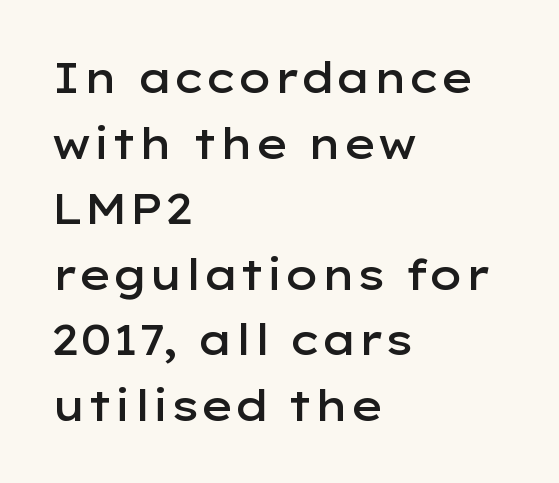
The image shows 42 px semibold, wide sans-serif type, upright; set left-aligned, normal line spacing (1.56x), normal letter spacing, not underlined; low stroke contrast and a medium x-height.
